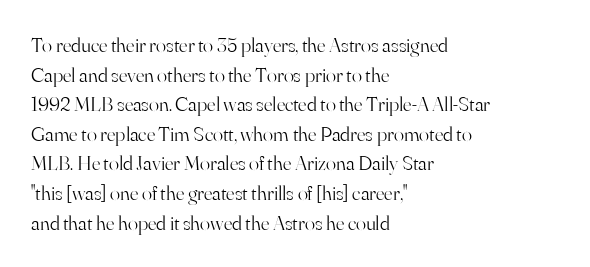
The image shows 21 px text type, upright; set left-aligned, normal line spacing (1.41x), normal letter spacing, not underlined.
